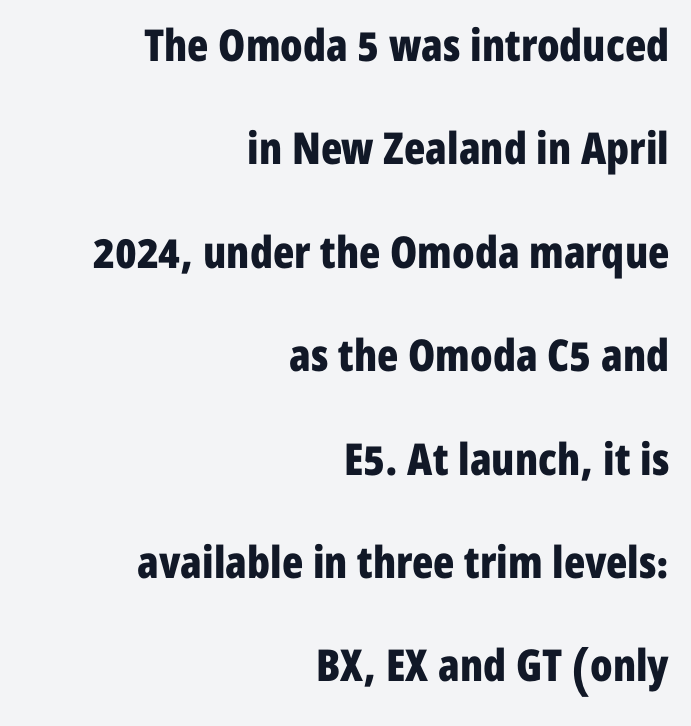
The image shows 44 px bold, condensed sans-serif type, upright; set right-aligned, loose line spacing (2.35x), normal letter spacing, not underlined; low stroke contrast and a medium x-height.
